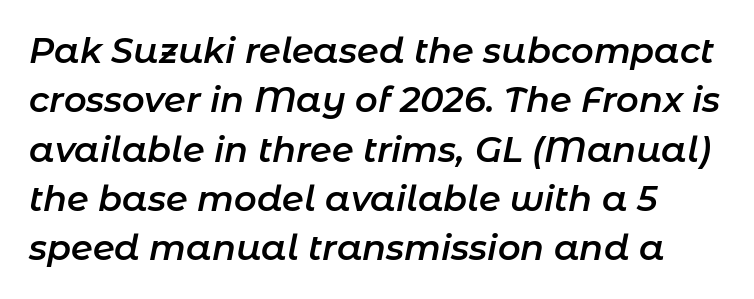
{"italic": "yes", "lean": "right", "slant_degrees": 11, "bold": "semi", "weight": "semibold", "width": "normal", "stroke_contrast": "low", "x_height": "medium", "monospaced": "no", "underline": "no", "line_spacing": "normal", "line_spacing_ratio": 1.41, "letter_spacing": "normal", "letter_spacing_em": 0.0, "glyph_px": 35}
